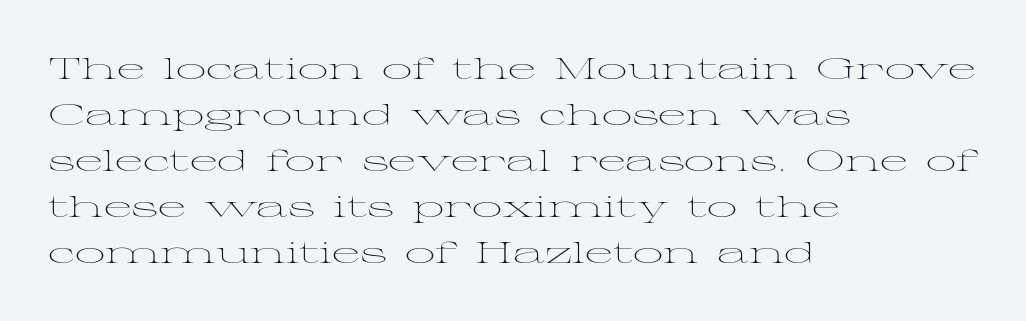
{"serif": "yes", "italic": "no", "bold": "no", "weight": "light", "width": "wide", "stroke_contrast": "medium", "x_height": "medium", "monospaced": "no", "underline": "no", "align": "left", "line_spacing": "normal", "line_spacing_ratio": 1.53, "letter_spacing": "normal", "letter_spacing_em": 0.0, "glyph_px": 30}
